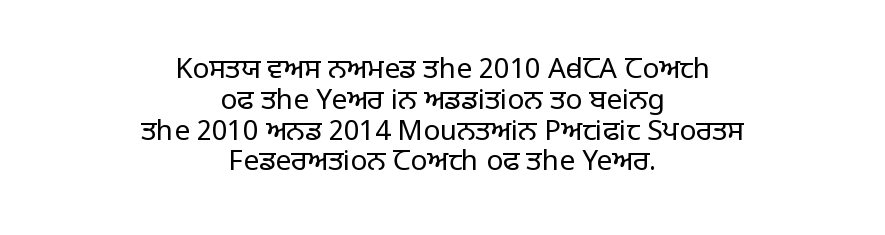
Q: Is the text bold? A: No.
Q: Is the text italic (slanted)? A: No, it is upright.
Q: Is the typeface a serif or a sans-serif typeface? A: Sans-serif.
Q: Is the text underlined? A: No.
Q: How is the paragraph aligned? A: Centered.
Q: Is the spacing between letters normal or unusually wide? A: Normal.
Q: Is the spacing between lines tight, normal or loose? A: Tight.
Q: Width (condensed, normal, or wide)? A: Normal.
Q: Stroke contrast? A: Low.
Q: x-height? A: Large.
Q: Monospaced? A: No.
